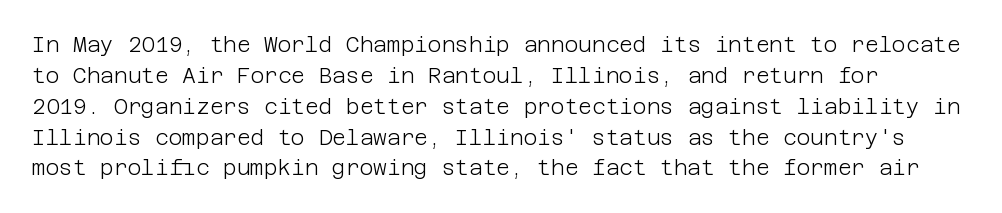
{"italic": "no", "bold": "no", "underline": "no", "line_spacing": "normal", "line_spacing_ratio": 1.47, "letter_spacing": "normal", "letter_spacing_em": 0.0, "glyph_px": 21}
